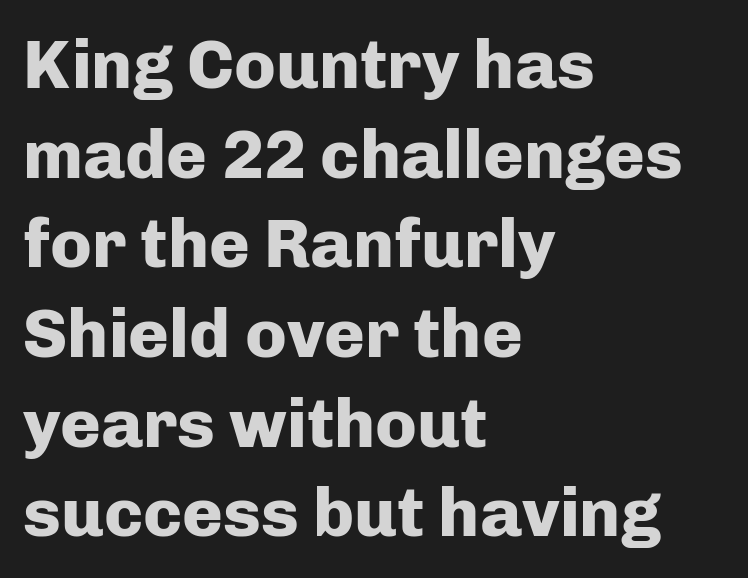
Is there much room between lines? A standard amount, neither cramped nor airy. Pretty heavy lettering here — definitely bold. This is the regular roman posture of the typeface. These lines stack with their left ends in a neat column.
